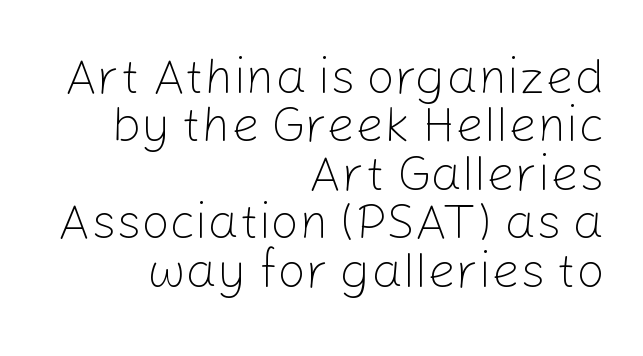
{"serif": "no", "italic": "no", "bold": "no", "weight": "light", "width": "normal", "stroke_contrast": "low", "x_height": "medium", "monospaced": "no", "underline": "no", "align": "right", "line_spacing": "tight", "line_spacing_ratio": 0.97, "letter_spacing": "normal", "letter_spacing_em": 0.0, "glyph_px": 50}
